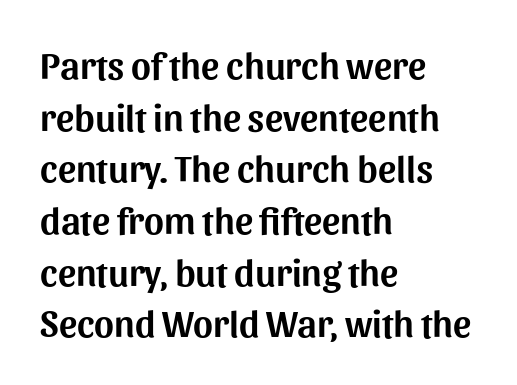
Q: Is the text italic (slanted)? A: No, it is upright.
Q: Is the typeface a serif or a sans-serif typeface? A: Sans-serif.
Q: Is the text underlined? A: No.
Q: How is the paragraph aligned? A: Left-aligned.
Q: Is the spacing between letters normal or unusually wide? A: Normal.
Q: Is the spacing between lines tight, normal or loose? A: Normal.
Q: Width (condensed, normal, or wide)? A: Normal.
Q: Stroke contrast? A: Medium.
Q: x-height? A: Medium.
Q: Monospaced? A: No.
